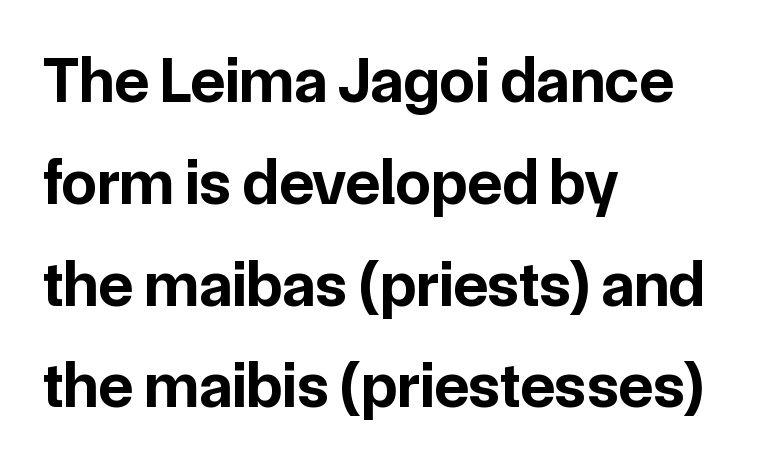
{"serif": "no", "italic": "no", "bold": "yes", "weight": "bold", "width": "normal", "stroke_contrast": "low", "x_height": "medium", "monospaced": "no", "underline": "no", "align": "left", "line_spacing": "normal", "line_spacing_ratio": 1.59, "letter_spacing": "normal", "letter_spacing_em": 0.0, "glyph_px": 64}
